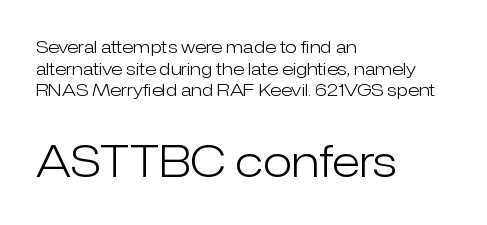
The image shows 43 px light sans-serif type, upright; set left-aligned, normal line spacing (1.27x), normal letter spacing, not underlined; the second (bottom) block is 2.53x larger; low stroke contrast and a medium x-height.
